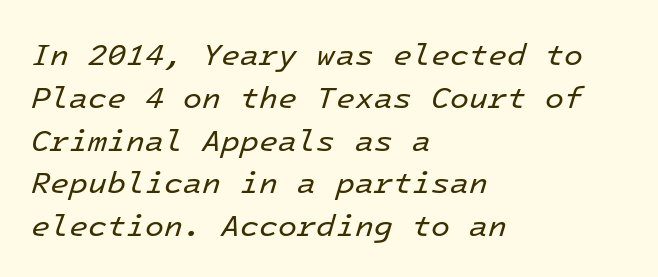
The image shows 31 px regular-weight type, italic (leaning right), monospaced; set left-aligned, normal line spacing (1.38x), normal letter spacing, not underlined; low stroke contrast and a medium x-height.
